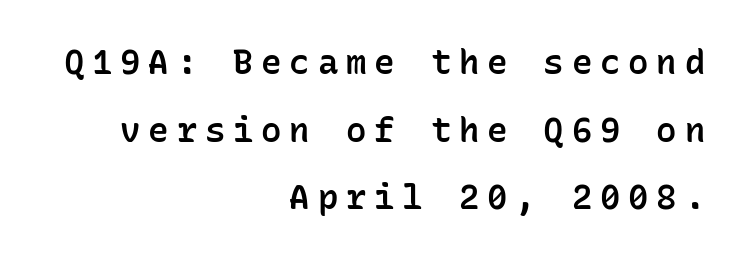
The axis of the letterforms is exactly vertical. Bold? Not quite — semibold, heavier than regular but stopping short. Vertical spacing — loose. Quick note: underline off. You can tell from the bare stems that sans-serif type was used. Someone cranked the tracking dial way up on this one.
